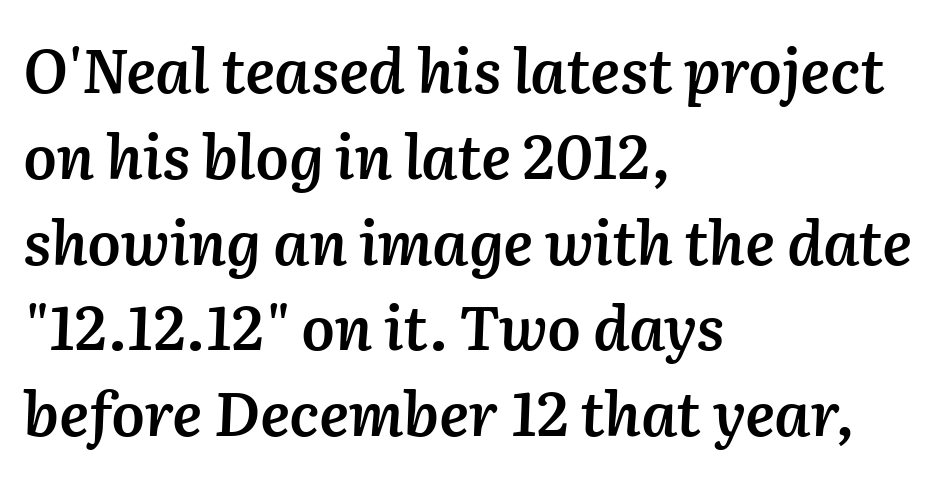
Q: Is the text bold? A: Semi-bold.
Q: Is the text italic (slanted)? A: Yes, it leans right by about 2 degrees.
Q: Is the text underlined? A: No.
Q: How is the paragraph aligned? A: Left-aligned.
Q: Is the spacing between letters normal or unusually wide? A: Normal.
Q: Is the spacing between lines tight, normal or loose? A: Normal.
Q: Width (condensed, normal, or wide)? A: Normal.
Q: Stroke contrast? A: Medium.
Q: x-height? A: Medium.
Q: Monospaced? A: No.
